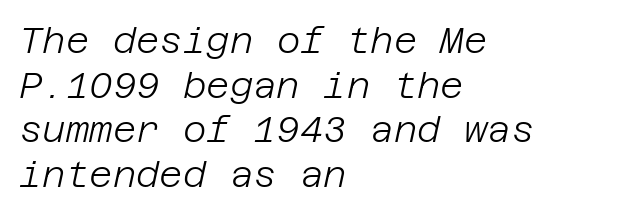
Q: Is the text bold? A: No.
Q: Is the text italic (slanted)? A: Yes, it leans right by about 12 degrees.
Q: Is the text underlined? A: No.
Q: How is the paragraph aligned? A: Left-aligned.
Q: Is the spacing between letters normal or unusually wide? A: Normal.
Q: Width (condensed, normal, or wide)? A: Normal.
Q: Stroke contrast? A: Low.
Q: x-height? A: Large.
